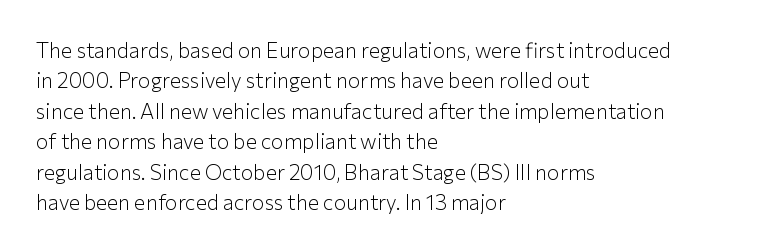
{"italic": "no", "bold": "no", "underline": "no", "align": "left", "line_spacing": "normal", "line_spacing_ratio": 1.45, "letter_spacing": "normal", "letter_spacing_em": 0.0, "glyph_px": 21}
